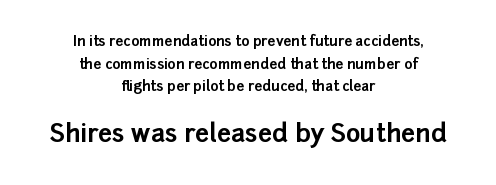
The image shows 25 px bold type, upright; set centered, normal line spacing (1.62x), normal letter spacing, not underlined; the second (bottom) block is 1.79x larger.
